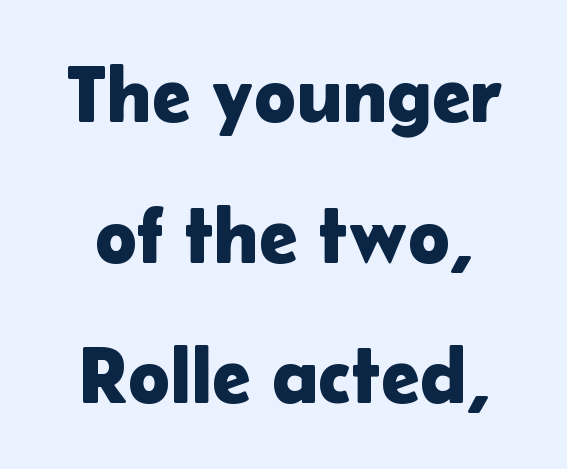
The image shows 79 px sans-serif type, upright; set line spacing 1.78x, normal letter spacing, not underlined; low stroke contrast and a medium x-height.
